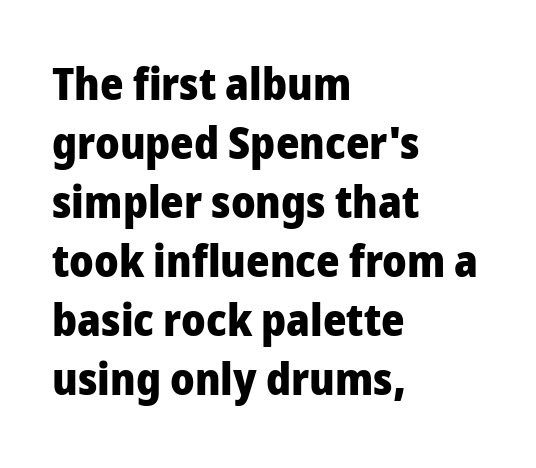
{"serif": "no", "italic": "no", "bold": "yes", "weight": "heavy", "width": "normal", "stroke_contrast": "low", "x_height": "medium", "monospaced": "no", "underline": "no", "align": "left", "line_spacing": "normal", "line_spacing_ratio": 1.31, "letter_spacing": "normal", "letter_spacing_em": 0.0, "glyph_px": 45}
